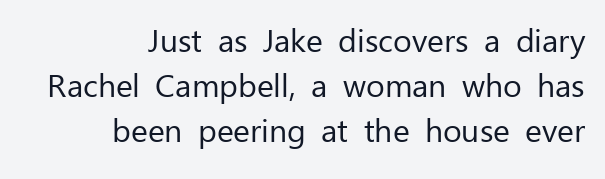
The passage shown has conventional tracking throughout. What kind of face is this? One without serifs — a sans. Check under the words: just untouched page. Regular leading. The cut favours lightness, reaching ordinary text weight at its darkest.
